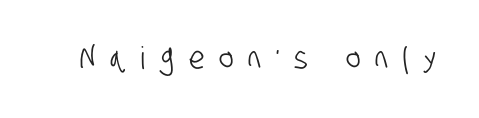
{"serif": "no", "width": "condensed", "stroke_contrast": "low", "x_height": "large", "monospaced": "no", "underline": "no", "letter_spacing": "wide", "letter_spacing_em": 0.48, "glyph_px": 31}
